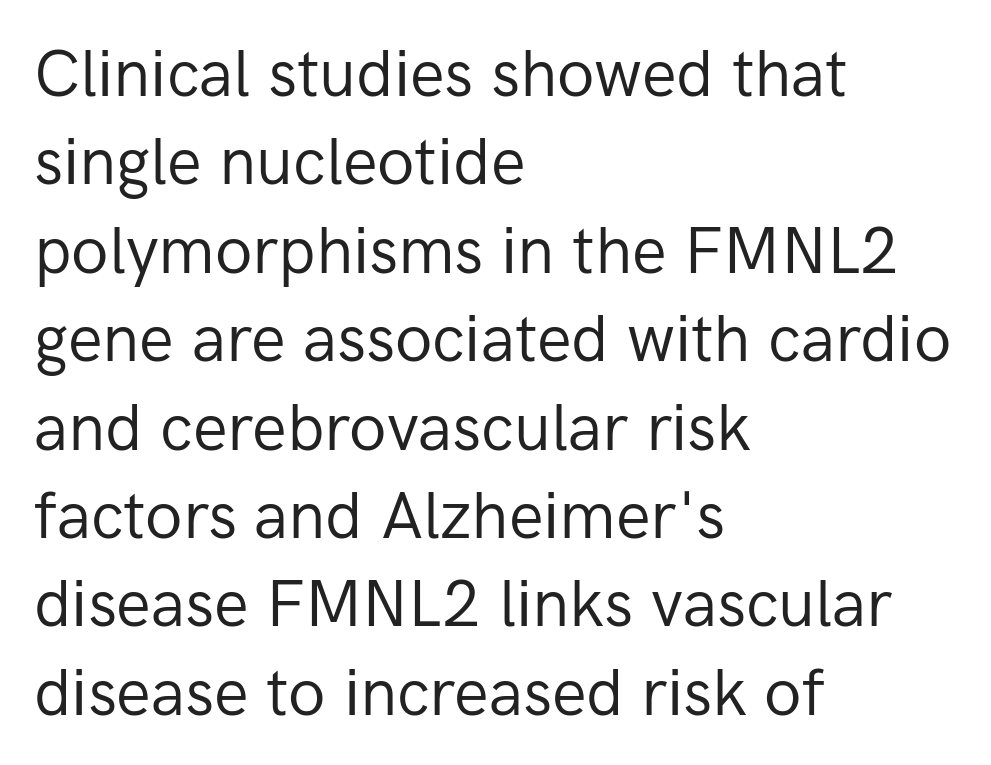
The image shows 65 px regular-weight sans-serif type, upright; set left-aligned, normal line spacing (1.36x), normal letter spacing, not underlined; low stroke contrast and a medium x-height.
